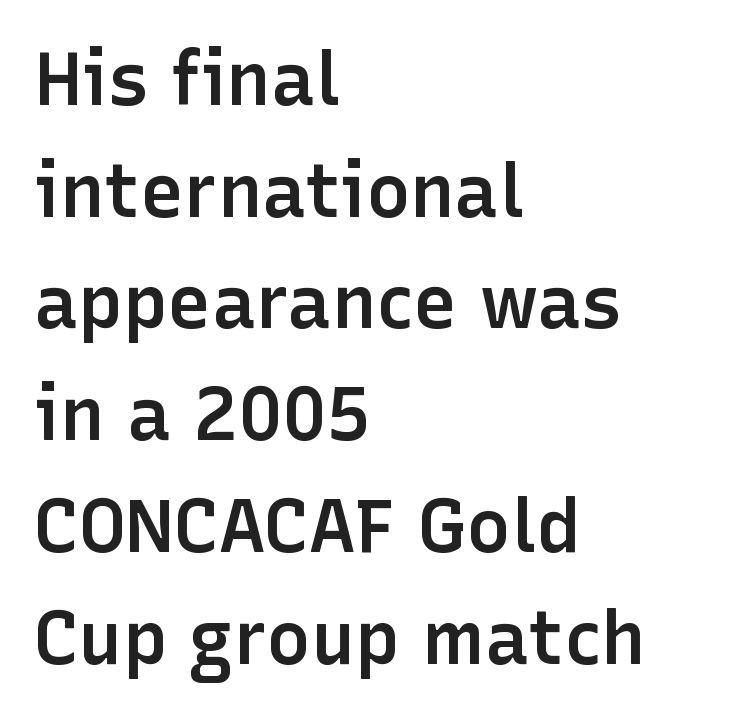
Quick note: interline space is typical. Just letters on the line, the space beneath them empty. This is moderately heavy type, rendered in semibold. Note the varied advance widths — an 'i' is clearly narrower than an 'm'. A student would call this left alignment; a typographer would say flush left, rag right.
